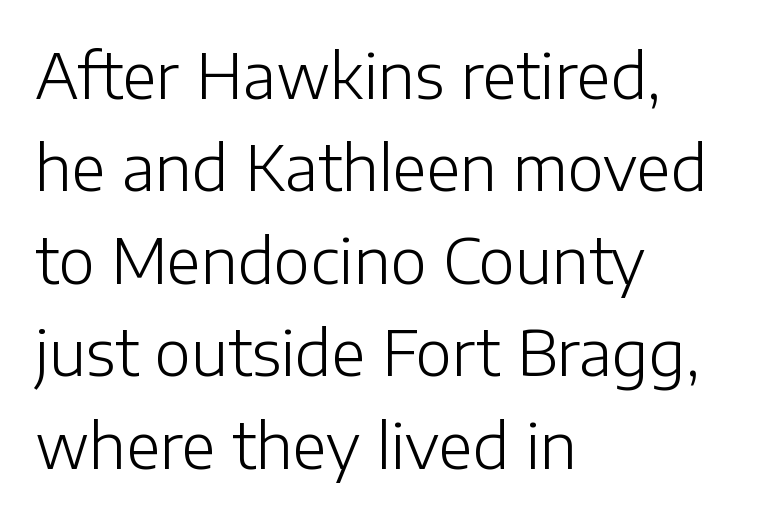
The image shows 62 px light sans-serif type, upright; set left-aligned, normal line spacing (1.49x), normal letter spacing, not underlined; low stroke contrast and a medium x-height.
